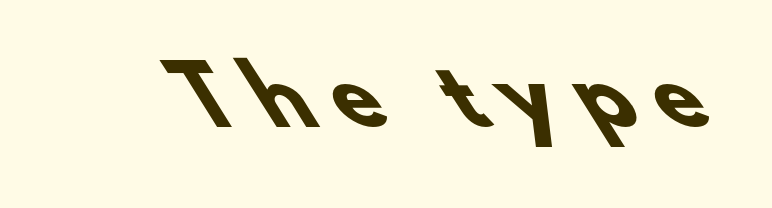
The image shows 79 px heavy sans-serif type; set unusually wide letter spacing (+0.3 em), not underlined; low stroke contrast and a small x-height.
